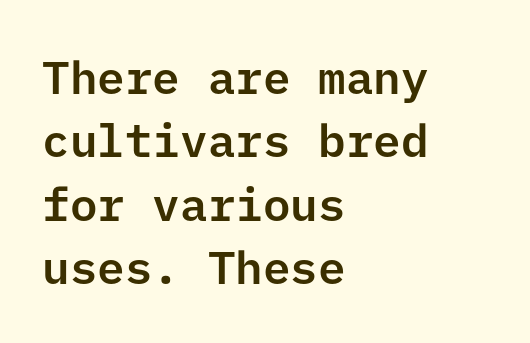
A classic flush-left, rag-right setting is used for this passage. Letter spacing: default. The area under the type is left untouched. Every character sits straight up, as roman type does. These lines are composed in type without serifs. The passage shown stacks its lines at a standard gap.
